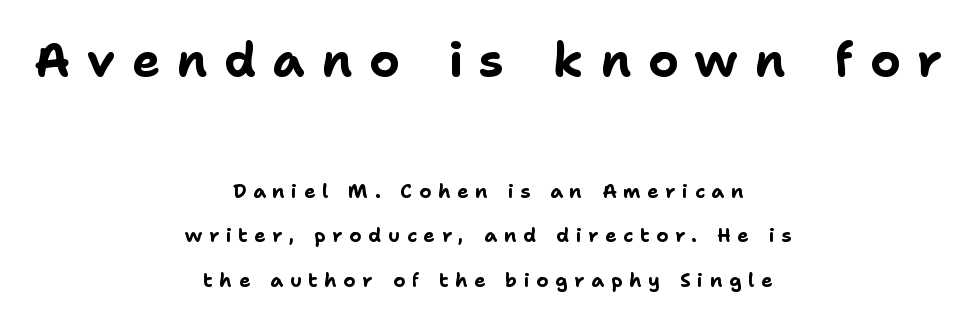
The image shows 47 px bold sans-serif type, upright; set centered, loose line spacing (2.36x), unusually wide letter spacing (+0.35 em), not underlined; the first (top) block is 2.47x larger; low stroke contrast and a medium x-height.
